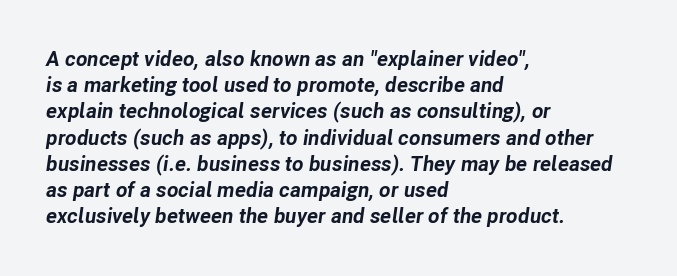
The image shows 21 px bold type, italic (leaning right); set left-aligned, normal line spacing (1.25x), normal letter spacing, not underlined.
